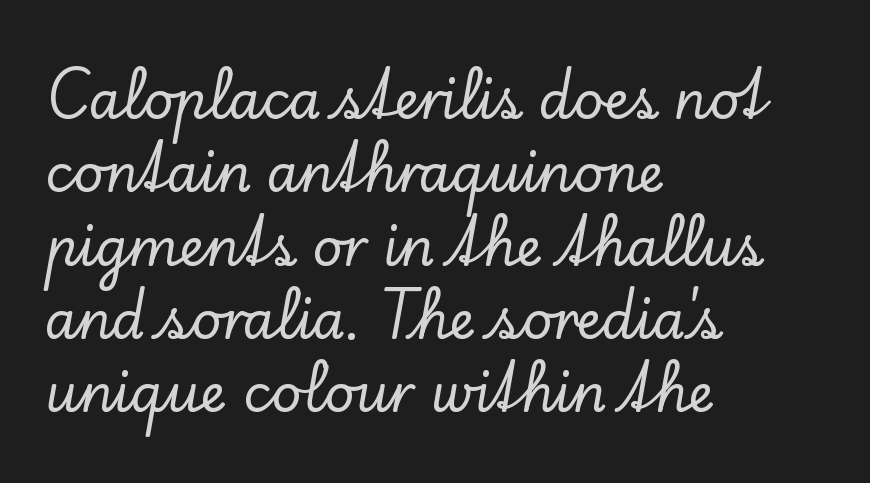
Q: Is the text italic (slanted)? A: Yes.
Q: Is the typeface a serif or a sans-serif typeface? A: Serif.
Q: Is the text underlined? A: No.
Q: How is the paragraph aligned? A: Left-aligned.
Q: Is the spacing between letters normal or unusually wide? A: Normal.
Q: Is the spacing between lines tight, normal or loose? A: Normal.
Q: Width (condensed, normal, or wide)? A: Normal.
Q: Stroke contrast? A: Low.
Q: x-height? A: Small.
Q: Monospaced? A: No.
